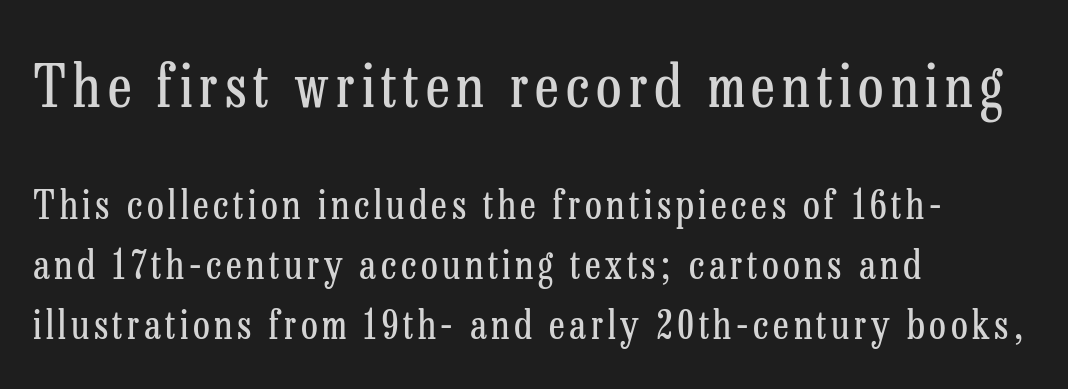
Stems and bowls with no extra thickness — not bold. Type size steps down from the first block to the second. Casual observation: everything's shoved over to the left. This is roman type, the default non-slanted kind. Unlike a clean sans, this face finishes its strokes with serifs. Reading down the column, the eye jumps a familiar distance to each next line.
